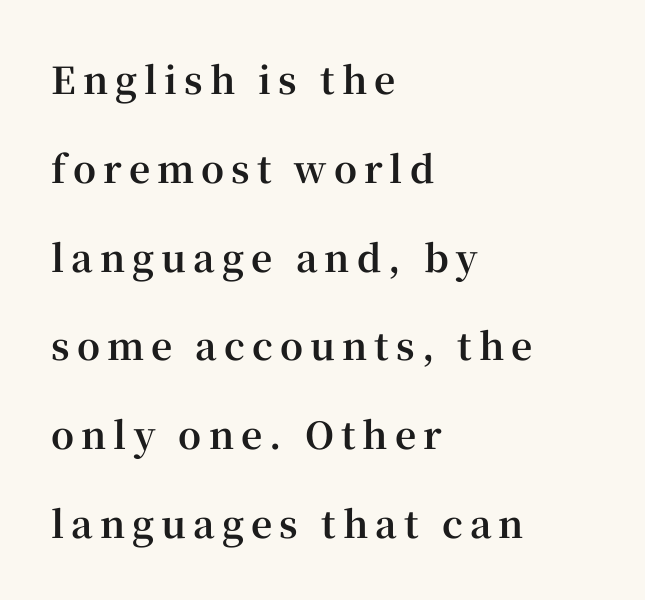
{"serif": "yes", "italic": "no", "bold": "yes", "weight": "bold", "width": "normal", "stroke_contrast": "high", "x_height": "medium", "monospaced": "no", "underline": "no", "align": "left", "line_spacing": "loose", "line_spacing_ratio": 2.4, "glyph_px": 37}
